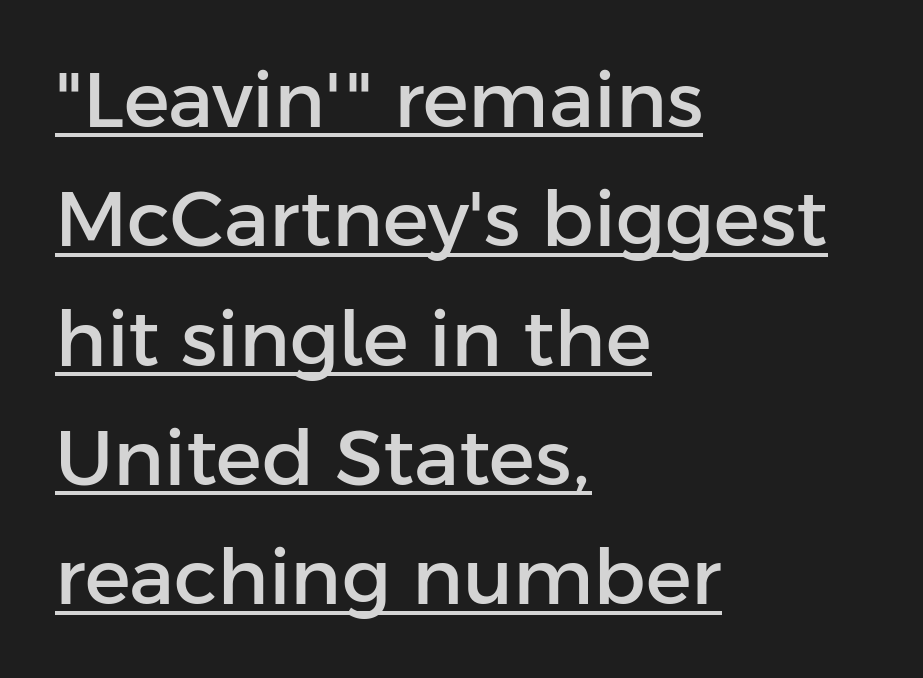
The image shows 77 px sans-serif type, upright; set left-aligned, normal line spacing (1.55x), normal letter spacing, underlined; low stroke contrast and a medium x-height.
